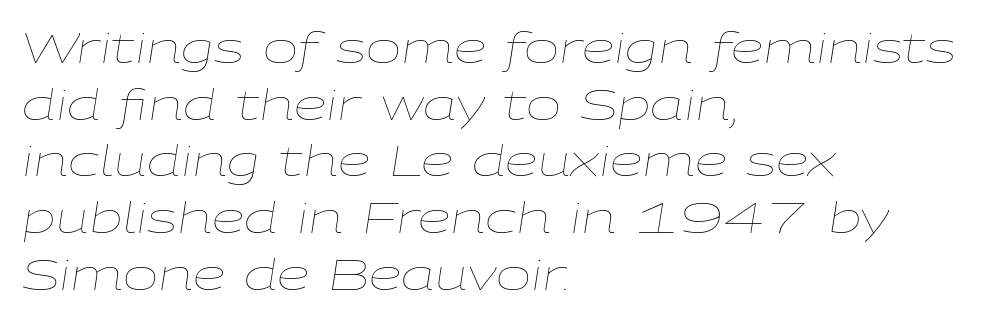
Q: Is the text bold? A: No.
Q: Is the text italic (slanted)? A: Yes, it leans right by about 9 degrees.
Q: Is the text underlined? A: No.
Q: How is the paragraph aligned? A: Left-aligned.
Q: Is the spacing between letters normal or unusually wide? A: Normal.
Q: Is the spacing between lines tight, normal or loose? A: Normal.
Q: Width (condensed, normal, or wide)? A: Wide.
Q: Stroke contrast? A: Low.
Q: x-height? A: Medium.
Q: Monospaced? A: No.
